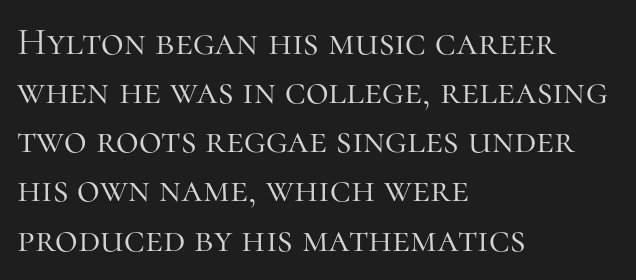
The image shows 39 px light serif type, upright; set left-aligned, normal line spacing (1.26x), normal letter spacing, not underlined; high stroke contrast and a medium x-height.
